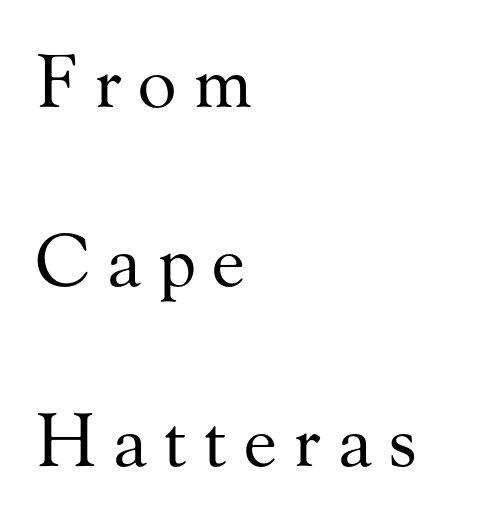
Stem width sits at or under what a default text font uses. This rendering widens character spacing well past its baseline value. The space between consecutive lines is lavish. Ordinary non-slanted type is in use.
